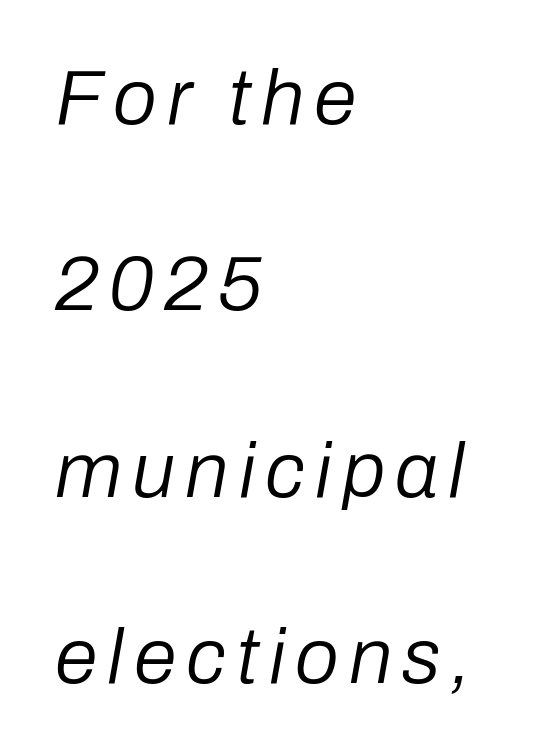
Does the leading feel generous? Absolutely, it's lavish. Stems here are at most as thick as an everyday book face. These lines are rendered in a variable-pitch font. The specimen omits any rule beneath the text block's lines. Short and long lines alike share a common starting point at left. Yep, that's italic — everything's leaning.
